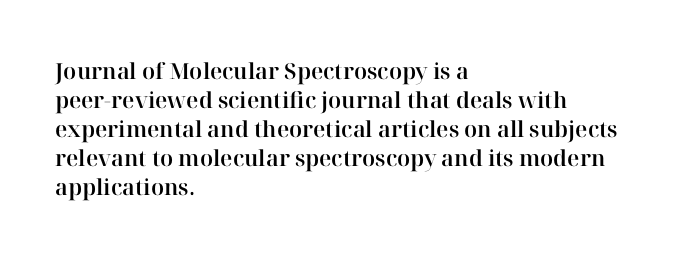
The image shows 22 px text type, upright; set left-aligned, normal line spacing (1.32x), normal letter spacing, not underlined.
